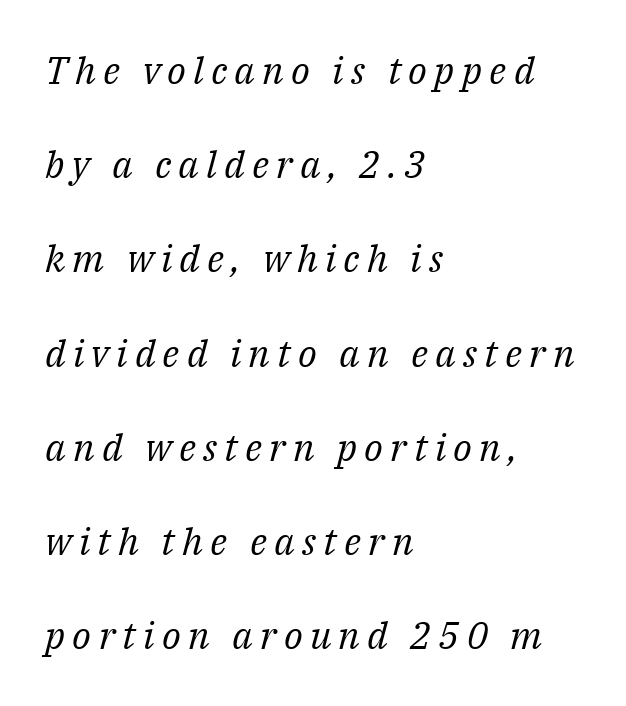
{"serif": "yes", "italic": "yes", "lean": "right", "slant_degrees": 14, "bold": "no", "weight": "regular", "width": "normal", "stroke_contrast": "medium", "x_height": "medium", "monospaced": "no", "underline": "no", "align": "left", "line_spacing": "loose", "line_spacing_ratio": 2.48, "glyph_px": 38}
